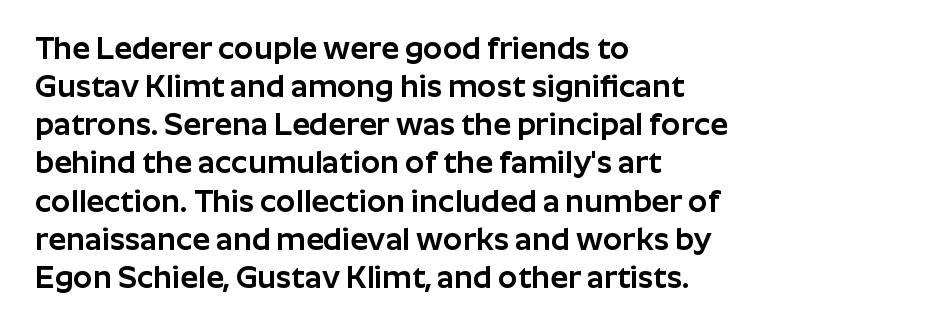
{"serif": "no", "italic": "no", "width": "normal", "stroke_contrast": "low", "x_height": "medium", "monospaced": "no", "underline": "no", "align": "left", "line_spacing_ratio": 1.23, "letter_spacing": "normal", "letter_spacing_em": 0.0, "glyph_px": 31}
